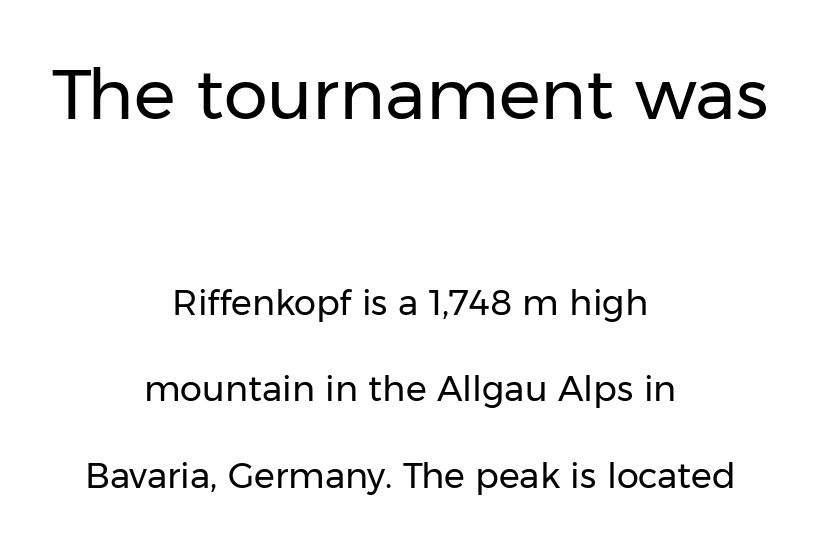
Q: Is the text bold? A: No.
Q: Is the text italic (slanted)? A: No, it is upright.
Q: Is the typeface a serif or a sans-serif typeface? A: Sans-serif.
Q: Is the text underlined? A: No.
Q: How is the paragraph aligned? A: Centered.
Q: Is the spacing between letters normal or unusually wide? A: Normal.
Q: Is the spacing between lines tight, normal or loose? A: Loose.
Q: Which block of text is set in a larger size, the first (top) or the second (bottom)? A: The first (top) one.
Q: Width (condensed, normal, or wide)? A: Normal.
Q: Stroke contrast? A: Low.
Q: x-height? A: Medium.
Q: Monospaced? A: No.
